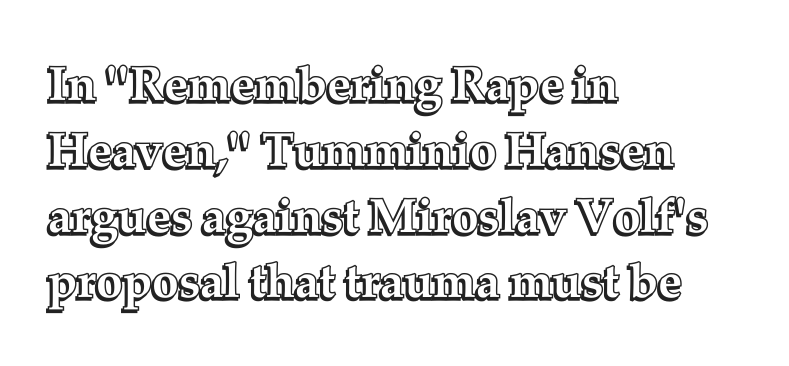
{"italic": "no", "width": "normal", "x_height": "medium", "monospaced": "no", "underline": "no", "align": "left", "line_spacing": "normal", "line_spacing_ratio": 1.37, "letter_spacing": "normal", "letter_spacing_em": 0.0, "glyph_px": 48}
